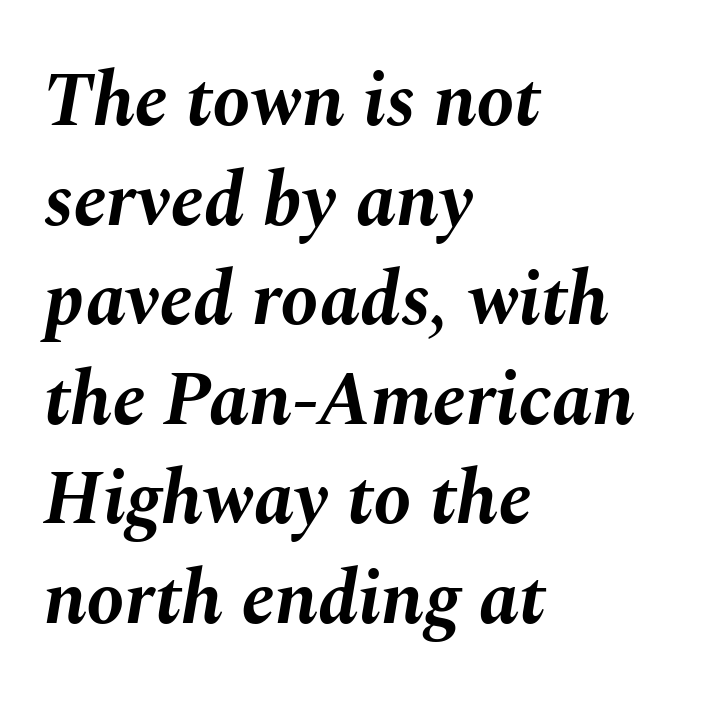
You'd pick this weight for a headline — it's a proper bold. Do the characters align in a grid? No, the font is proportional. Between one letter and the next there's only the usual sliver of space. This sample uses an oblique cut, with every glyph tilted off the vertical.
